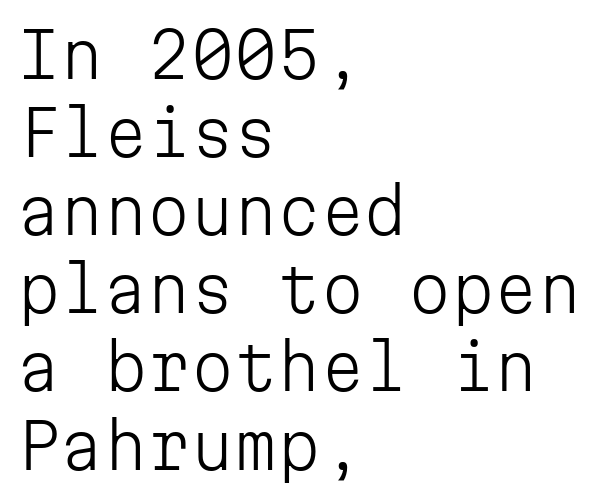
The face used here is monospaced, like something from a code editor. Horizontal bands of white between lines are of average thickness. The font family rendered here belongs to the sans-serif group. The typesetting does not lean heavy: it is not bold.
